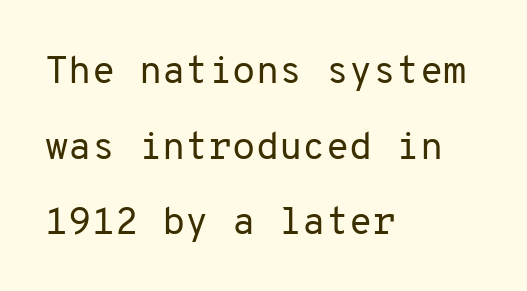
{"serif": "no", "italic": "no", "bold": "no", "weight": "regular", "width": "normal", "stroke_contrast": "low", "x_height": "medium", "monospaced": "yes", "underline": "no", "align": "left", "line_spacing": "loose", "line_spacing_ratio": 1.99, "letter_spacing": "normal", "letter_spacing_em": 0.0, "glyph_px": 38}
